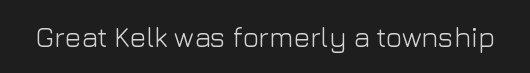
The image shows 28 px light sans-serif type, upright; set normal letter spacing, not underlined; low stroke contrast and a medium x-height.
